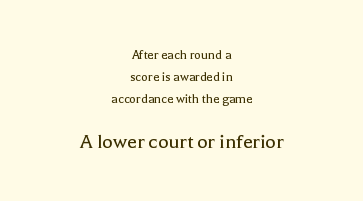
Upright lettering throughout. Type without underlining. Reading down the block, each line starts at a different indent, mirrored at its end. The weight would be labelled regular, book, light, or lighter still. Students, observe: this is what conventionally led text looks like. In terms of letterspacing, this is plain default setting.
